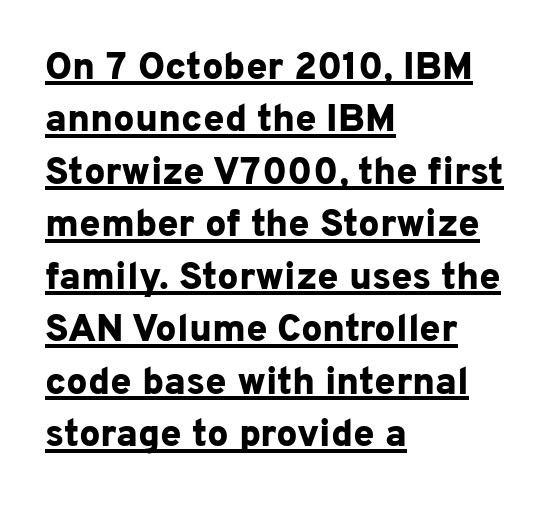
The image shows 38 px bold sans-serif type, upright; set left-aligned, normal line spacing (1.38x), normal letter spacing, underlined; low stroke contrast and a medium x-height.
